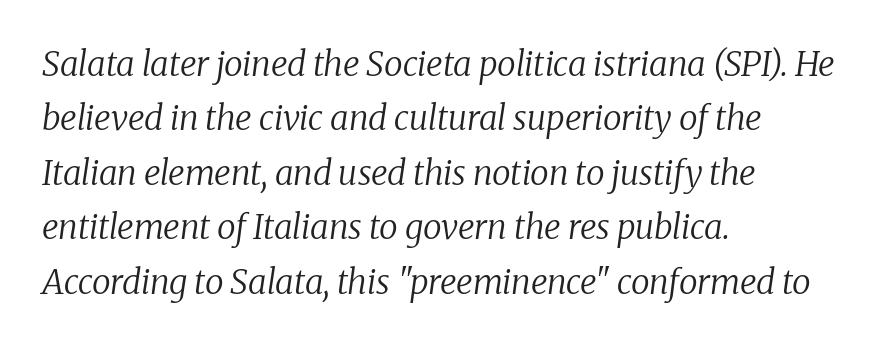
Q: Is the text bold? A: No.
Q: Is the text italic (slanted)? A: Yes, it leans right by about 8 degrees.
Q: Is the typeface a serif or a sans-serif typeface? A: Serif.
Q: Is the text underlined? A: No.
Q: How is the paragraph aligned? A: Left-aligned.
Q: Is the spacing between letters normal or unusually wide? A: Normal.
Q: Is the spacing between lines tight, normal or loose? A: Normal.
Q: Width (condensed, normal, or wide)? A: Normal.
Q: Stroke contrast? A: Low.
Q: x-height? A: Medium.
Q: Monospaced? A: No.
